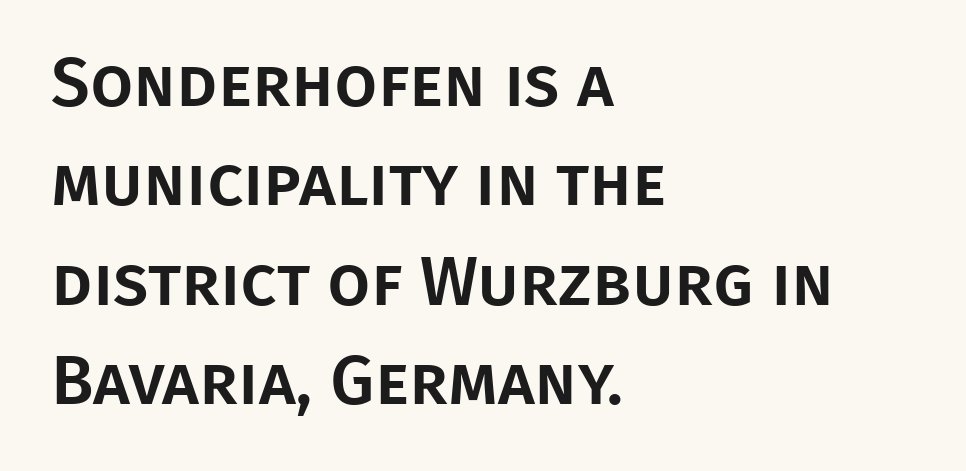
Q: Is the text italic (slanted)? A: No, it is upright.
Q: Is the typeface a serif or a sans-serif typeface? A: Sans-serif.
Q: Is the text underlined? A: No.
Q: How is the paragraph aligned? A: Left-aligned.
Q: Is the spacing between letters normal or unusually wide? A: Normal.
Q: Is the spacing between lines tight, normal or loose? A: Normal.
Q: Width (condensed, normal, or wide)? A: Normal.
Q: Stroke contrast? A: Low.
Q: x-height? A: Large.
Q: Monospaced? A: No.
